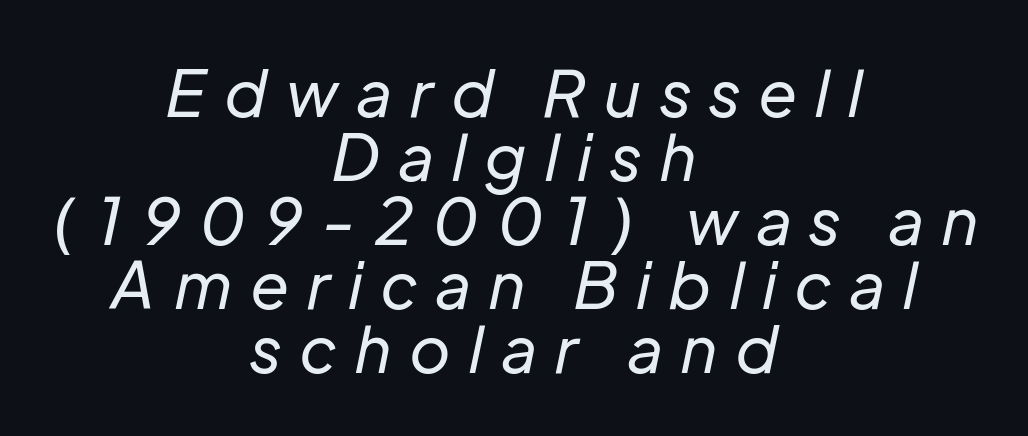
Looks like regular typesetting: each glyph gets only the width it needs. No heavy texture on the line: the type isn't bold. The space between consecutive lines is stingy. Notice how the passage keeps no hard edge, just a central spine. The gap between lines stays unmarked.
